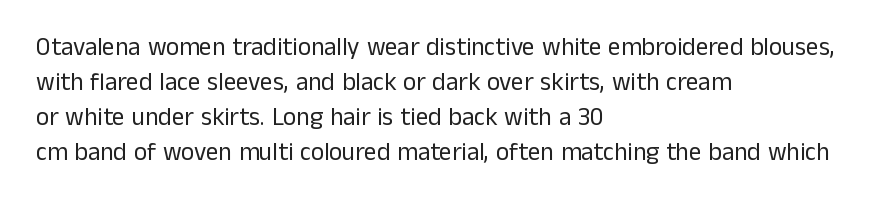
The image shows 25 px text type, upright; set left-aligned, normal line spacing (1.4x), normal letter spacing, not underlined.
